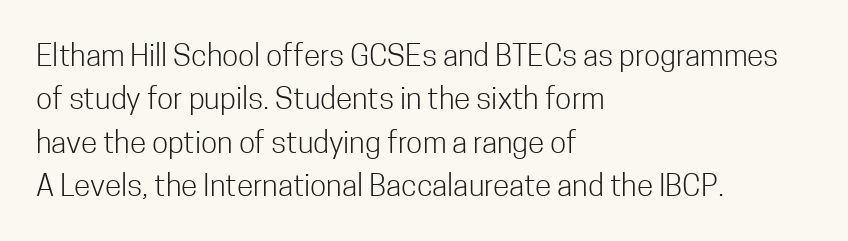
The image shows 30 px light, condensed sans-serif type, upright; set left-aligned, normal line spacing (1.45x), normal letter spacing, not underlined; low stroke contrast and a medium x-height.
